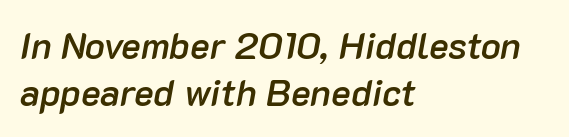
Q: Is the text bold? A: Semi-bold.
Q: Is the text italic (slanted)? A: Yes, it leans right by about 10 degrees.
Q: Is the text underlined? A: No.
Q: How is the paragraph aligned? A: Left-aligned.
Q: Is the spacing between letters normal or unusually wide? A: Normal.
Q: Is the spacing between lines tight, normal or loose? A: Normal.
Q: Width (condensed, normal, or wide)? A: Normal.
Q: Stroke contrast? A: Low.
Q: x-height? A: Medium.
Q: Monospaced? A: No.
